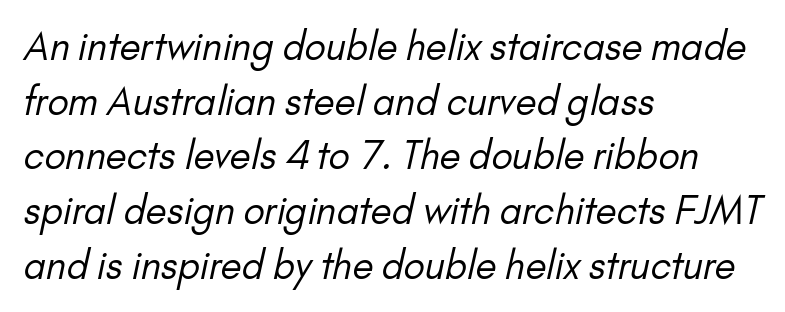
The line-height multiplier appears to be the usual default. Bare-footed words on every line. This reads as an unemphasized weight, regular at the heaviest. Glyph-to-glyph distance matches everyday printed text.
